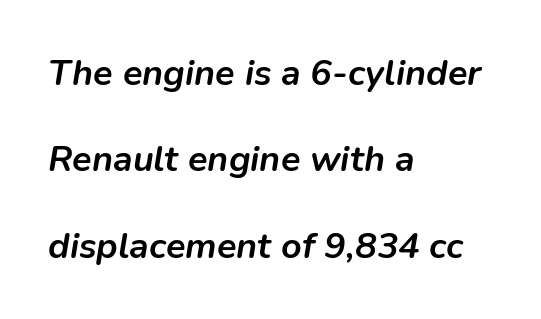
Q: Is the text bold? A: Yes.
Q: Is the text italic (slanted)? A: Yes, it leans right by about 9 degrees.
Q: Is the text underlined? A: No.
Q: How is the paragraph aligned? A: Left-aligned.
Q: Is the spacing between letters normal or unusually wide? A: Normal.
Q: Is the spacing between lines tight, normal or loose? A: Loose.
Q: Width (condensed, normal, or wide)? A: Normal.
Q: Stroke contrast? A: Low.
Q: x-height? A: Medium.
Q: Monospaced? A: No.
